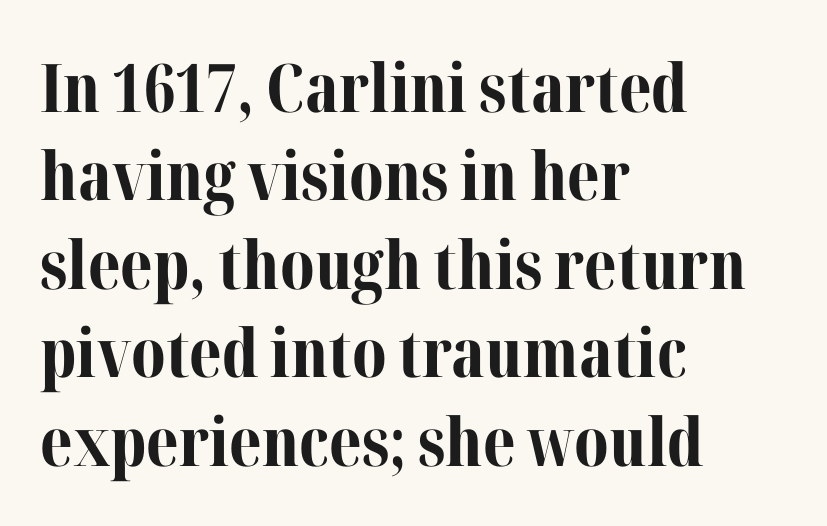
The image shows 67 px bold serif type, upright; set left-aligned, normal line spacing (1.32x), normal letter spacing, not underlined; medium stroke contrast and a medium x-height.
